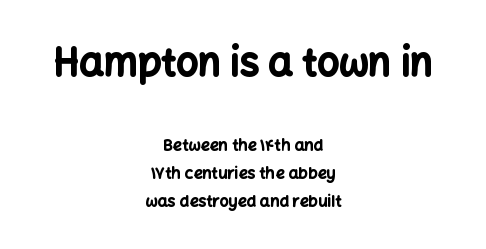
Q: Is the text bold? A: Yes.
Q: Is the text italic (slanted)? A: No, it is upright.
Q: Is the typeface a serif or a sans-serif typeface? A: Sans-serif.
Q: Is the text underlined? A: No.
Q: How is the paragraph aligned? A: Centered.
Q: Is the spacing between letters normal or unusually wide? A: Normal.
Q: Which block of text is set in a larger size, the first (top) or the second (bottom)? A: The first (top) one.
Q: Width (condensed, normal, or wide)? A: Normal.
Q: Stroke contrast? A: Low.
Q: x-height? A: Medium.
Q: Monospaced? A: No.
